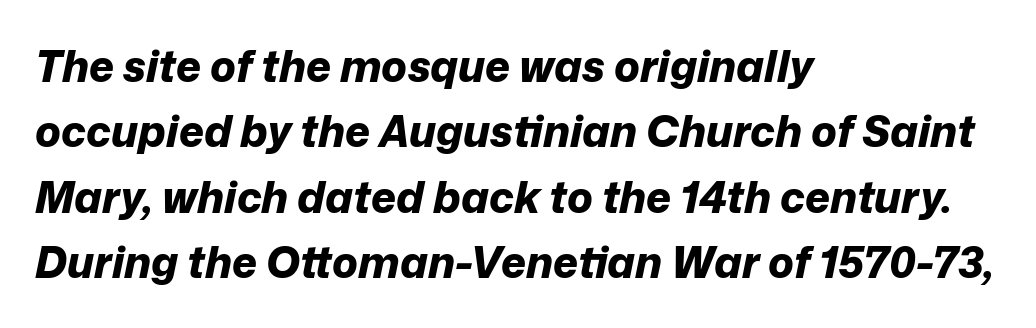
The image shows 43 px bold type, italic (leaning right); set left-aligned, normal line spacing (1.52x), normal letter spacing, not underlined; low stroke contrast and a medium x-height.
